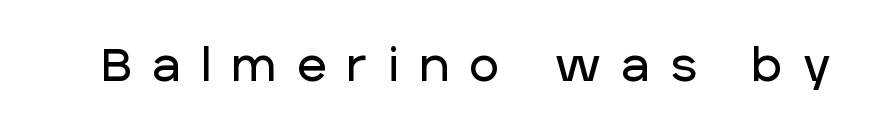
The strip under each line holds only bare page. The rendering shows plain stroke endings on the letterforms — a sans-serif design. Is this a fixed-width face? No — the glyphs have proportional, varying widths. Notice how the stems are strictly vertical — no italics here. Someone cranked the tracking dial way up on this one.
